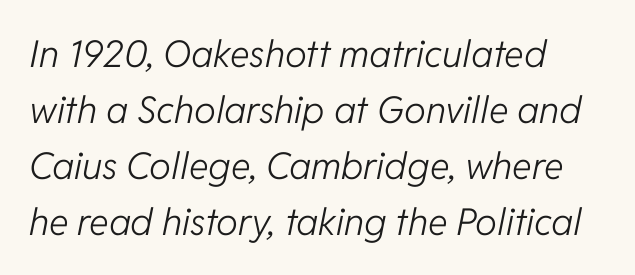
{"italic": "yes", "lean": "right", "slant_degrees": 11, "bold": "no", "weight": "light", "width": "normal", "stroke_contrast": "low", "x_height": "medium", "monospaced": "no", "underline": "no", "align": "left", "line_spacing": "normal", "line_spacing_ratio": 1.51, "letter_spacing": "normal", "letter_spacing_em": 0.0, "glyph_px": 37}
